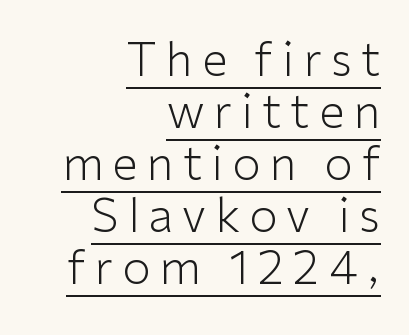
Do the letters lean? They stand straight. One glance says dense: line gaps are narrower than usual. Right-aligned paragraph, ragged on the left. Ink coverage per letter is moderate at most. To sum up the face: it is a sans, with no serifs. Notice how a bar underscores the lettering throughout.
